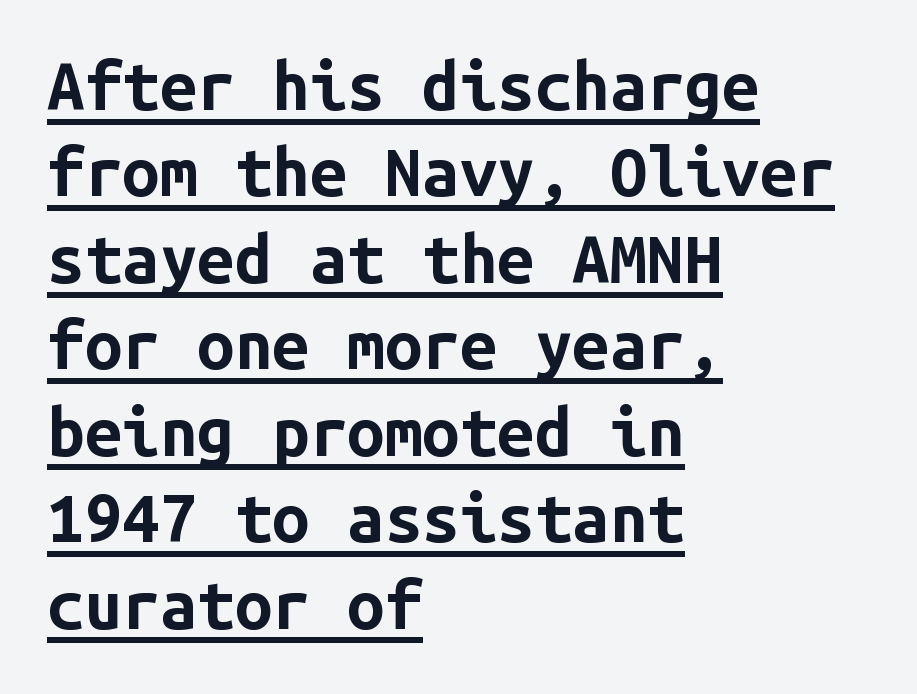
Q: Is the text bold? A: Yes.
Q: Is the text italic (slanted)? A: No, it is upright.
Q: Is the typeface a serif or a sans-serif typeface? A: Sans-serif.
Q: Is the text underlined? A: Yes.
Q: How is the paragraph aligned? A: Left-aligned.
Q: Is the spacing between letters normal or unusually wide? A: Normal.
Q: Is the spacing between lines tight, normal or loose? A: Normal.
Q: Width (condensed, normal, or wide)? A: Normal.
Q: Stroke contrast? A: Low.
Q: x-height? A: Medium.
Q: Monospaced? A: Yes.
